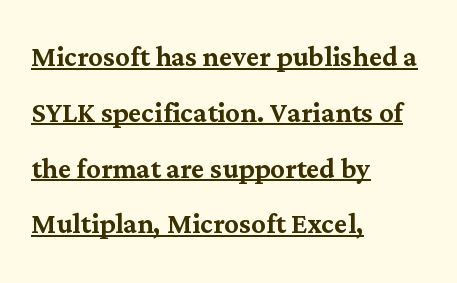
{"serif": "yes", "italic": "no", "width": "normal", "stroke_contrast": "medium", "x_height": "medium", "monospaced": "no", "underline": "yes", "align": "left", "line_spacing": "normal", "line_spacing_ratio": 1.55, "letter_spacing": "normal", "letter_spacing_em": 0.0, "glyph_px": 36}
